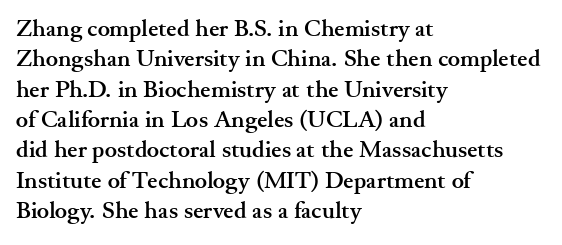
Q: Is the text bold? A: Yes.
Q: Is the text italic (slanted)? A: No, it is upright.
Q: Is the text underlined? A: No.
Q: How is the paragraph aligned? A: Left-aligned.
Q: Is the spacing between letters normal or unusually wide? A: Normal.
Q: Is the spacing between lines tight, normal or loose? A: Normal.
